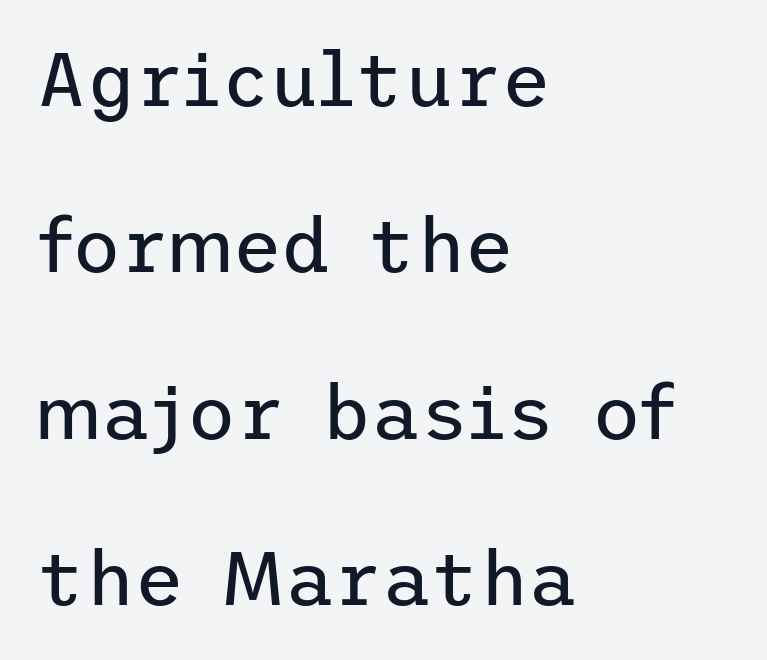
Q: Is the text bold? A: No.
Q: Is the text italic (slanted)? A: No, it is upright.
Q: Is the typeface a serif or a sans-serif typeface? A: Sans-serif.
Q: Is the text underlined? A: No.
Q: How is the paragraph aligned? A: Left-aligned.
Q: Is the spacing between letters normal or unusually wide? A: Normal.
Q: Is the spacing between lines tight, normal or loose? A: Loose.
Q: Width (condensed, normal, or wide)? A: Normal.
Q: Stroke contrast? A: Low.
Q: x-height? A: Medium.
